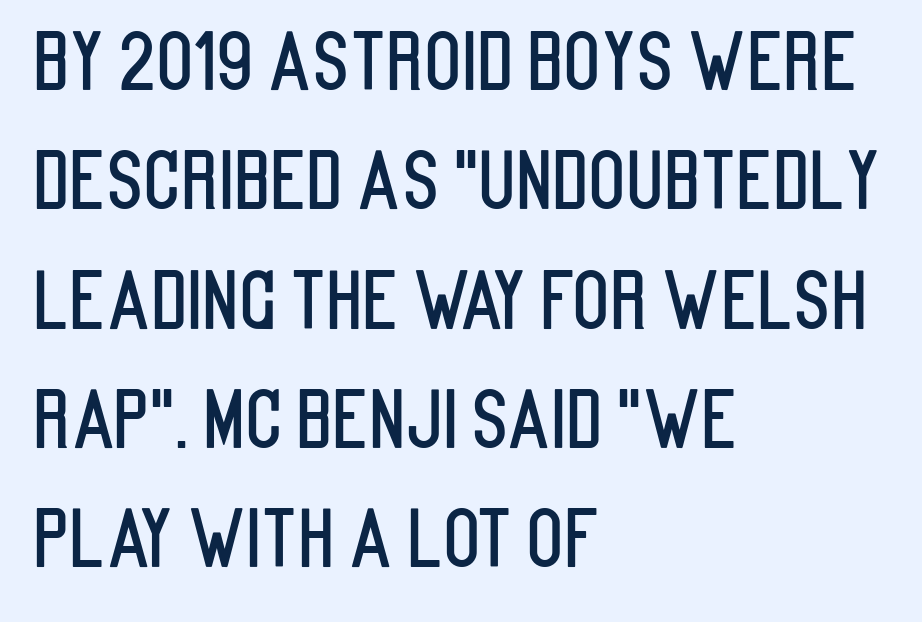
Q: Is the text italic (slanted)? A: No, it is upright.
Q: Is the typeface a serif or a sans-serif typeface? A: Sans-serif.
Q: Is the text underlined? A: No.
Q: How is the paragraph aligned? A: Left-aligned.
Q: Is the spacing between letters normal or unusually wide? A: Normal.
Q: Is the spacing between lines tight, normal or loose? A: Normal.
Q: Width (condensed, normal, or wide)? A: Condensed.
Q: Stroke contrast? A: Low.
Q: x-height? A: Large.
Q: Monospaced? A: No.
